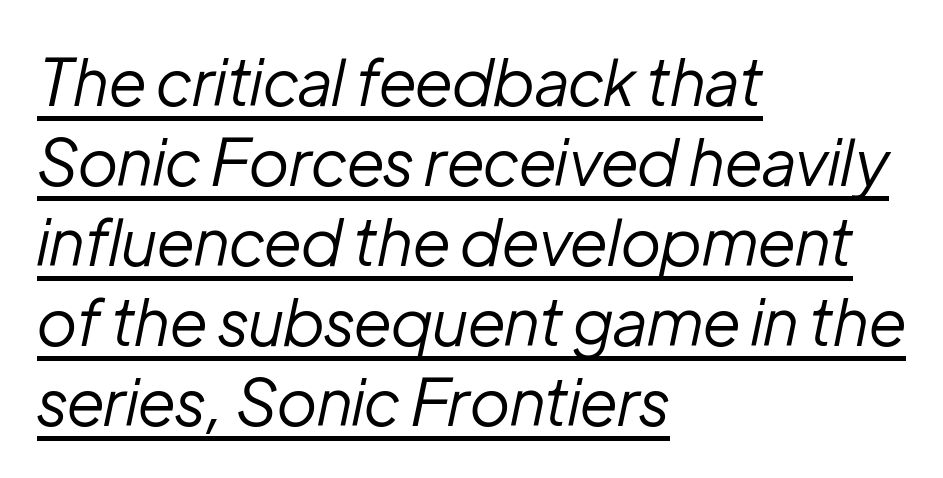
{"italic": "yes", "lean": "right", "slant_degrees": 12, "bold": "no", "weight": "regular", "width": "normal", "stroke_contrast": "low", "x_height": "medium", "monospaced": "no", "underline": "yes", "align": "left", "line_spacing": "normal", "line_spacing_ratio": 1.25, "letter_spacing": "normal", "letter_spacing_em": 0.0, "glyph_px": 64}
